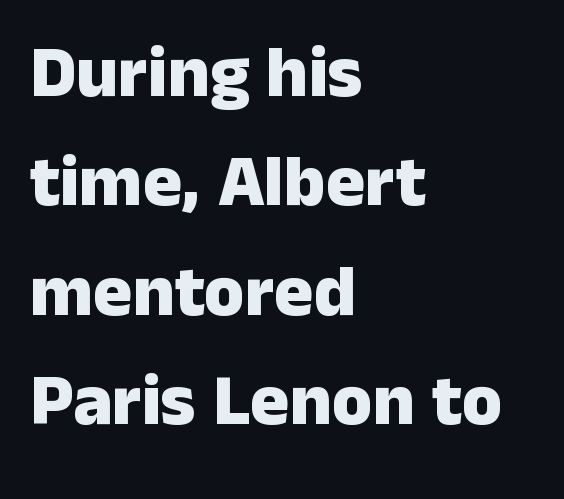
{"serif": "no", "italic": "no", "bold": "yes", "weight": "heavy", "width": "normal", "stroke_contrast": "low", "x_height": "medium", "monospaced": "no", "underline": "no", "align": "left", "line_spacing": "normal", "line_spacing_ratio": 1.5, "letter_spacing": "normal", "letter_spacing_em": 0.0, "glyph_px": 73}
